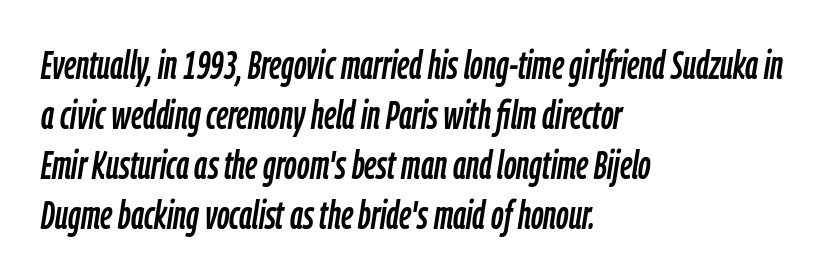
{"italic": "yes", "lean": "right", "slant_degrees": 9, "width": "condensed", "stroke_contrast": "low", "x_height": "medium", "monospaced": "no", "underline": "no", "align": "left", "line_spacing": "normal", "line_spacing_ratio": 1.28, "letter_spacing": "normal", "letter_spacing_em": 0.0, "glyph_px": 39}
